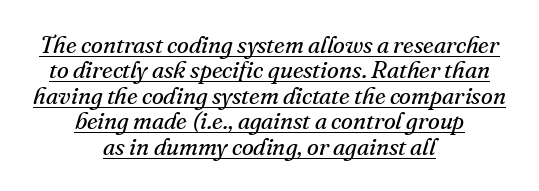
Q: Is the text bold? A: No.
Q: Is the text italic (slanted)? A: Yes, it leans right by about 16 degrees.
Q: Is the text underlined? A: Yes.
Q: How is the paragraph aligned? A: Centered.
Q: Is the spacing between letters normal or unusually wide? A: Normal.
Q: Is the spacing between lines tight, normal or loose? A: Tight.
